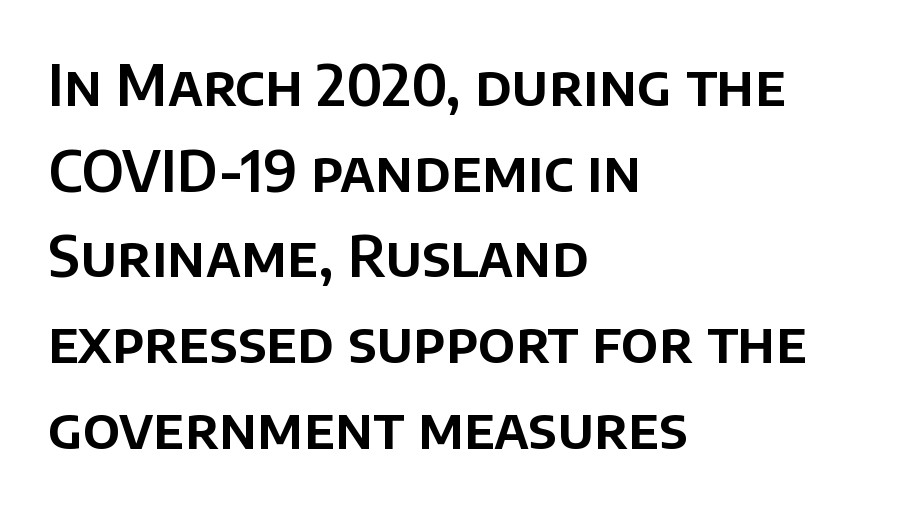
The typography opts for an upright posture over an oblique one. Vertical spacing — default. Observe the absence of serifs on each vertical stroke in this sample. Students, note that the glyphs here touch the page at normal intervals.
